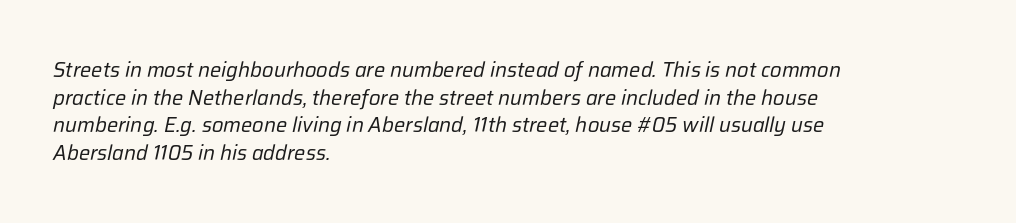
Notice how descenders clear the ascenders below comfortably — that's standard leading. The compositor pushed each line to the left boundary. Rule under the text: the space is simply empty. Slanted lettering throughout. Each stroke keeps to a modest, everyday thickness or less.
